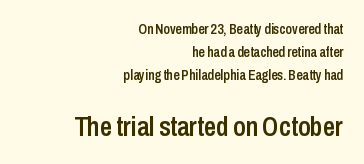
The font's upright variant was chosen for this text. The paragraph has a hard right edge and a soft left edge. As a designer I'd log this as weight 600, semibold. Honestly, the letter spacing is just normal — you wouldn't notice it.
